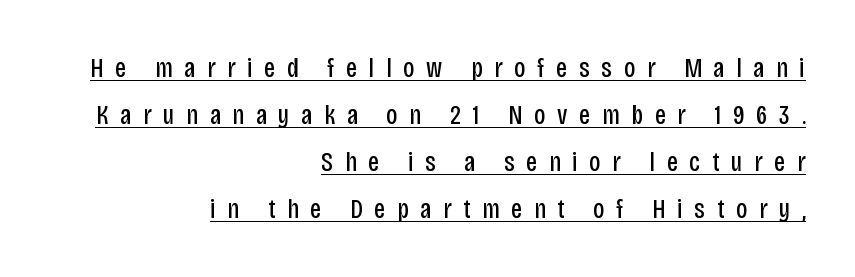
The rag falls on the left side of this text block. The font's upright variant was chosen for this text. The rendering uses natural spacing where letterforms have individual widths. The typesetting does not lean heavy: it is not bold. Characters follow at a spacing far wider than the type designer built in. Quick note: underline on.
